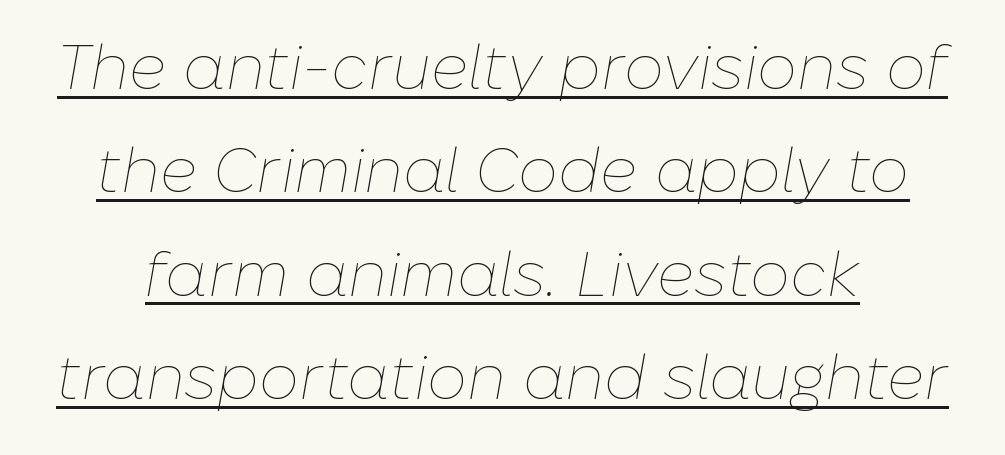
The image shows 63 px thin type, italic (leaning right); set normal line spacing (1.64x), normal letter spacing, underlined; low stroke contrast and a medium x-height.
